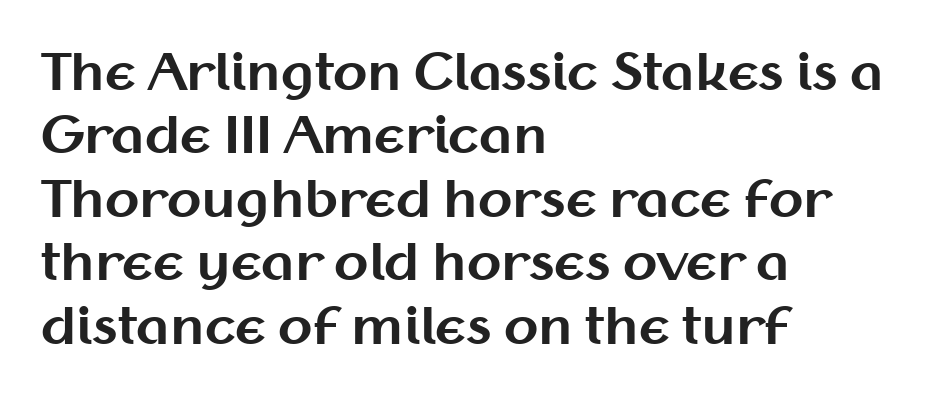
{"serif": "no", "italic": "no", "bold": "yes", "weight": "bold", "width": "normal", "stroke_contrast": "medium", "x_height": "medium", "monospaced": "no", "underline": "no", "align": "left", "line_spacing": "normal", "line_spacing_ratio": 1.27, "letter_spacing": "normal", "letter_spacing_em": 0.0, "glyph_px": 50}
